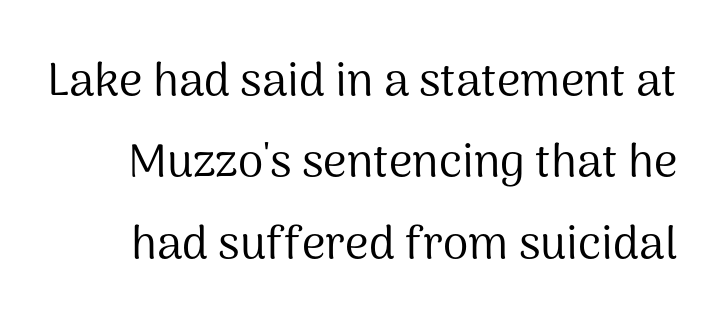
Q: Is the text bold? A: No.
Q: Is the text italic (slanted)? A: No, it is upright.
Q: Is the typeface a serif or a sans-serif typeface? A: Sans-serif.
Q: Is the text underlined? A: No.
Q: Is the spacing between letters normal or unusually wide? A: Normal.
Q: Width (condensed, normal, or wide)? A: Normal.
Q: Stroke contrast? A: Medium.
Q: x-height? A: Medium.
Q: Monospaced? A: No.
